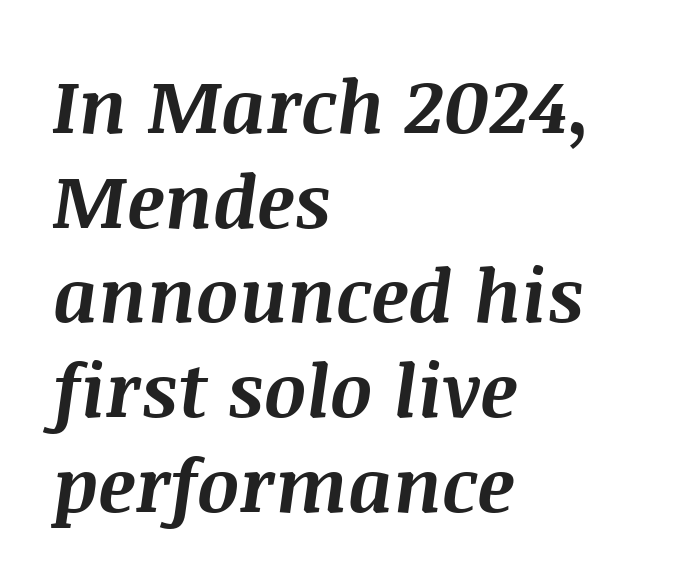
Q: Is the text bold? A: Yes.
Q: Is the text italic (slanted)? A: Yes, it leans right by about 8 degrees.
Q: Is the text underlined? A: No.
Q: How is the paragraph aligned? A: Left-aligned.
Q: Is the spacing between letters normal or unusually wide? A: Normal.
Q: Is the spacing between lines tight, normal or loose? A: Normal.
Q: Width (condensed, normal, or wide)? A: Normal.
Q: Stroke contrast? A: Medium.
Q: x-height? A: Large.
Q: Monospaced? A: No.
